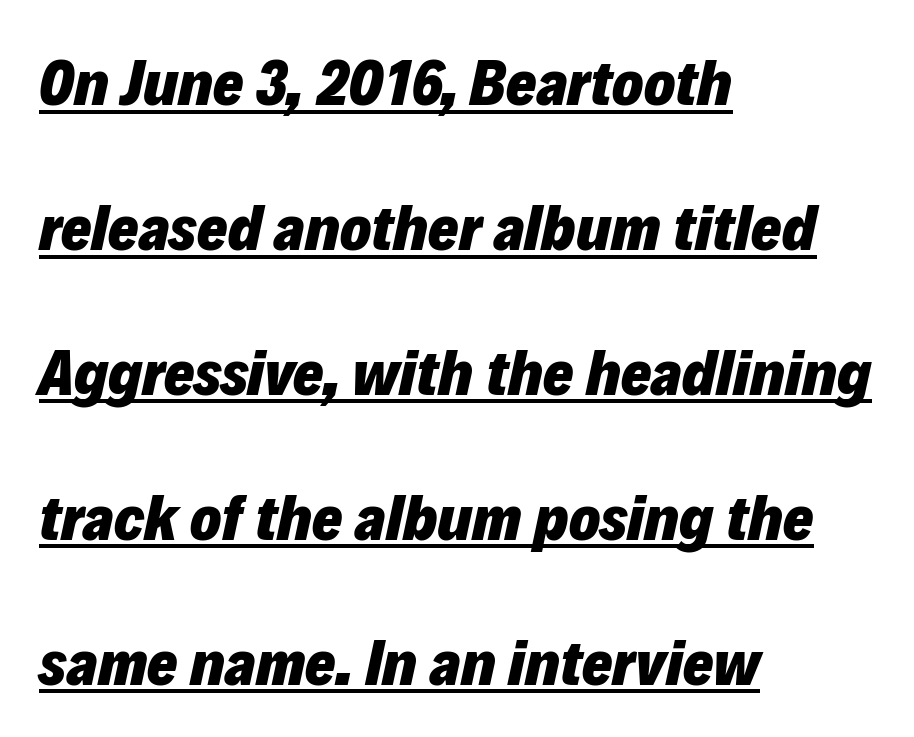
{"italic": "yes", "lean": "right", "slant_degrees": 12, "bold": "yes", "weight": "heavy", "width": "normal", "stroke_contrast": "low", "x_height": "medium", "monospaced": "no", "underline": "yes", "align": "left", "line_spacing": "loose", "line_spacing_ratio": 2.23, "letter_spacing": "normal", "letter_spacing_em": 0.0, "glyph_px": 65}
